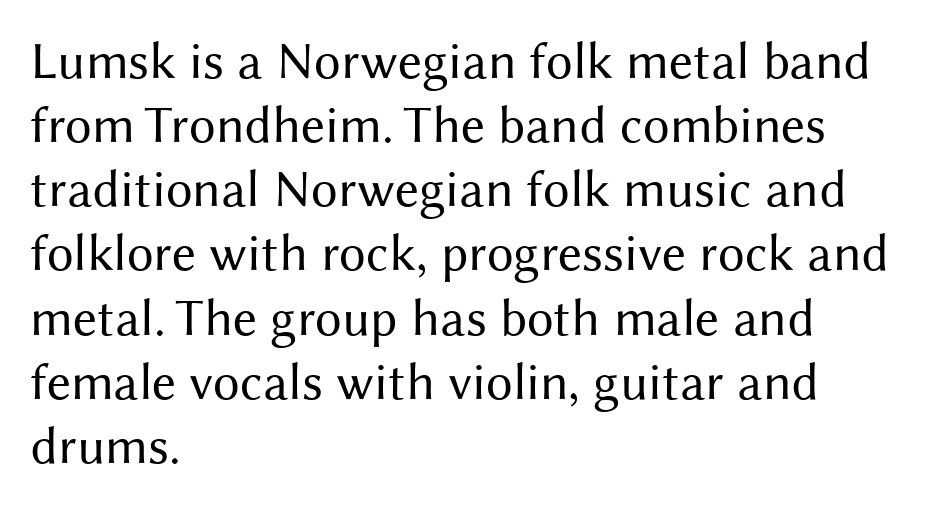
{"serif": "no", "italic": "no", "bold": "no", "weight": "regular", "width": "normal", "stroke_contrast": "medium", "x_height": "medium", "monospaced": "no", "underline": "no", "align": "left", "line_spacing_ratio": 1.21, "letter_spacing": "normal", "letter_spacing_em": 0.0, "glyph_px": 53}
